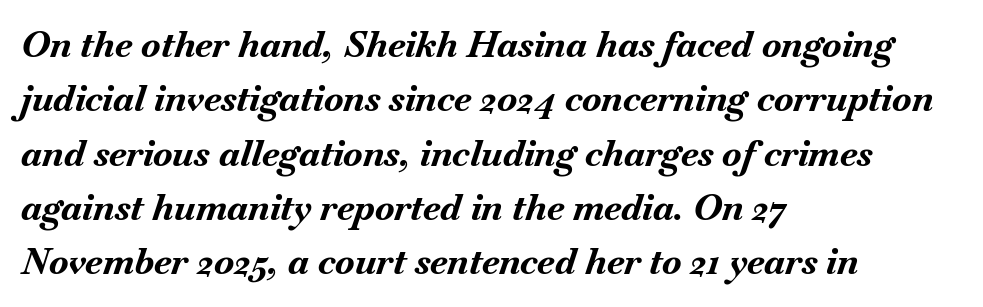
A typesetter would mark this as italic. The lines sit at an ordinary, default distance from one another. The strokes are fattened all the way to bold. The glyphs are unaccompanied by any horizontal stroke below them. These lines stack with their left ends in a neat column. The face used here is proportionally spaced, like ordinary book or web type.
